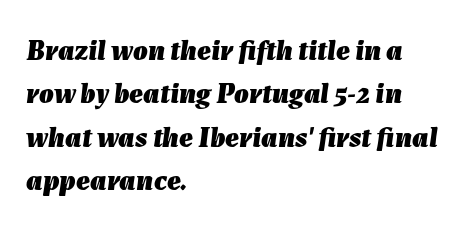
A typesetter would call this zero additional tracking. Looks like regular typesetting: each glyph gets only the width it needs. The designer left line spacing at the default. Heavy, bold letterforms. This rendering features lettering with no underline.
